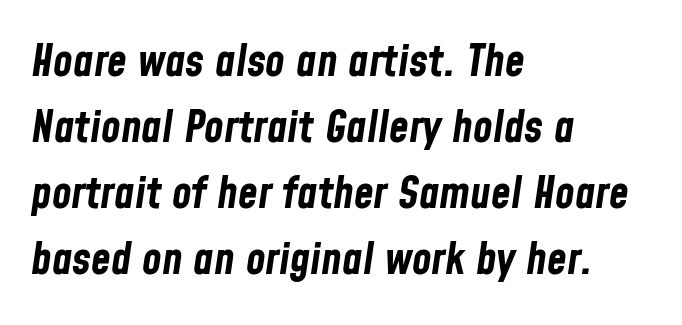
The specimen reads as italic at a glance. Heft: maximum for text — a bold. Is the letter spacing exaggerated? No — it looks like the ordinary default. Character widths vary here, with narrow letters taking less room than wide ones. Regarding leading, the lines here are spaced in the standard way.
